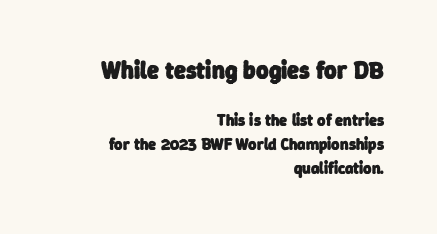
Q: Is the text bold? A: Yes.
Q: Is the text underlined? A: No.
Q: How is the paragraph aligned? A: Right-aligned.
Q: Is the spacing between letters normal or unusually wide? A: Normal.
Q: Is the spacing between lines tight, normal or loose? A: Normal.
Q: Which block of text is set in a larger size, the first (top) or the second (bottom)? A: The first (top) one.
